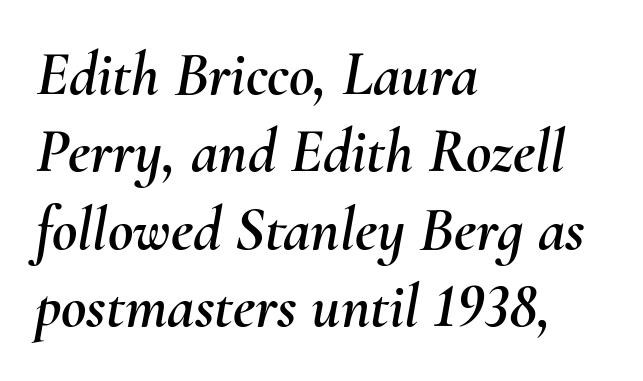
The passage shown is not underscored anywhere. This sample uses plain, unmodified letter spacing. The line-height multiplier appears to be the usual default. The compositor pushed each line to the left boundary. Slant detected: the letters are inclined. The letters advance in unequal steps, a hallmark of proportional type.
